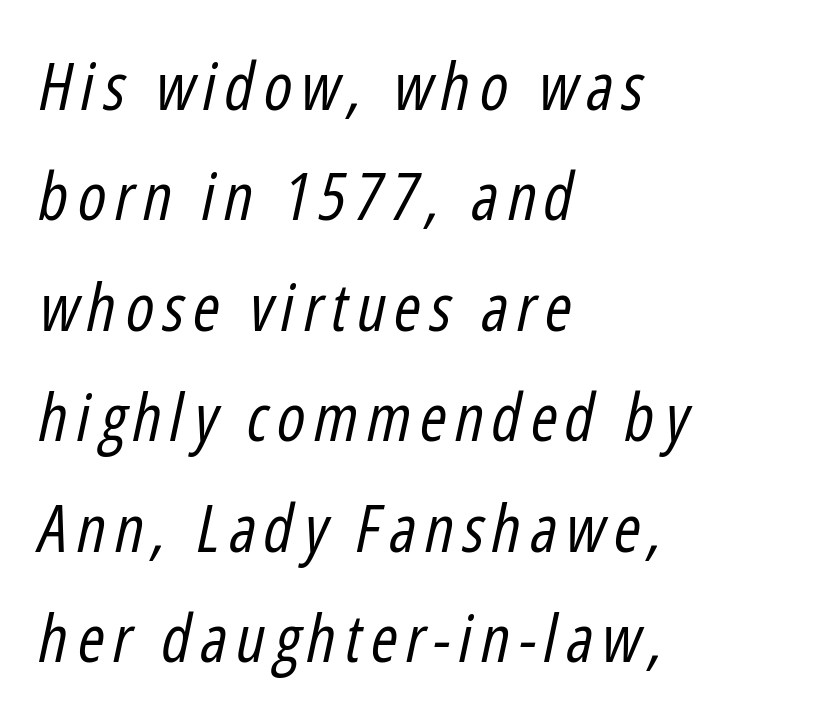
{"italic": "yes", "lean": "right", "slant_degrees": 12, "bold": "no", "weight": "regular", "width": "condensed", "stroke_contrast": "low", "x_height": "medium", "monospaced": "no", "underline": "no", "align": "left", "line_spacing": "normal", "line_spacing_ratio": 1.7, "glyph_px": 65}
